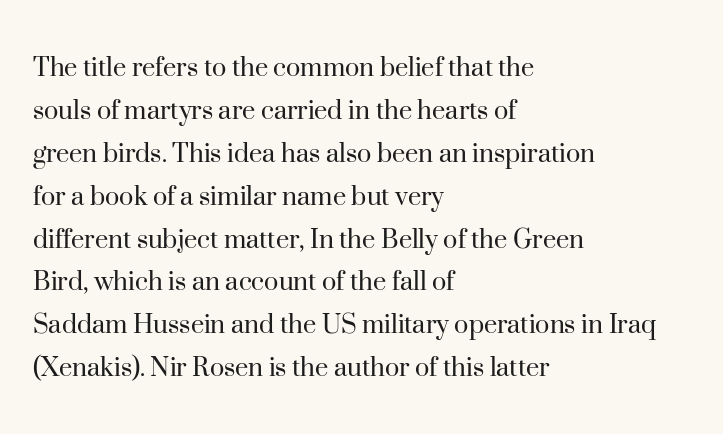
The image shows 30 px regular-weight serif type, upright; set left-aligned, normal line spacing (1.43x), normal letter spacing, not underlined; high stroke contrast and a small x-height.
